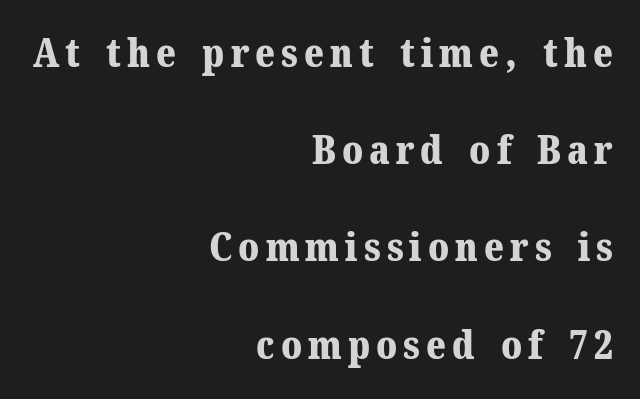
Q: Is the text bold? A: Yes.
Q: Is the text italic (slanted)? A: No, it is upright.
Q: Is the typeface a serif or a sans-serif typeface? A: Serif.
Q: Is the text underlined? A: No.
Q: How is the paragraph aligned? A: Right-aligned.
Q: Is the spacing between lines tight, normal or loose? A: Loose.
Q: Width (condensed, normal, or wide)? A: Normal.
Q: Stroke contrast? A: Medium.
Q: x-height? A: Medium.
Q: Monospaced? A: No.
